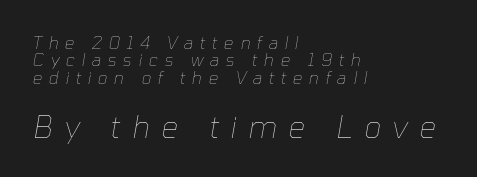
{"italic": "yes", "lean": "right", "slant_degrees": 10, "bold": "no", "weight": "thin", "width": "normal", "stroke_contrast": "low", "x_height": "medium", "monospaced": "no", "underline": "no", "align": "left", "line_spacing": "tight", "line_spacing_ratio": 1.02, "letter_spacing": "wide", "letter_spacing_em": 0.39, "larger_block": "second", "size_ratio": 1.76, "glyph_px": 30}
